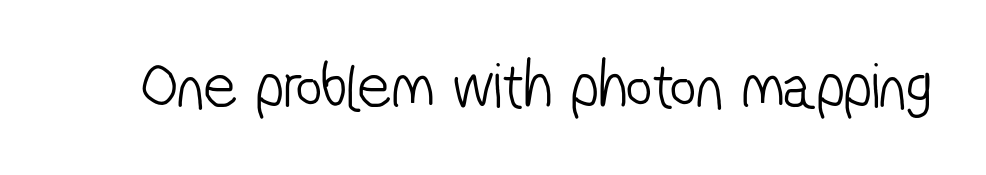
{"serif": "no", "bold": "no", "weight": "light", "width": "condensed", "stroke_contrast": "low", "x_height": "medium", "monospaced": "no", "underline": "no", "letter_spacing": "normal", "letter_spacing_em": 0.0, "glyph_px": 65}
